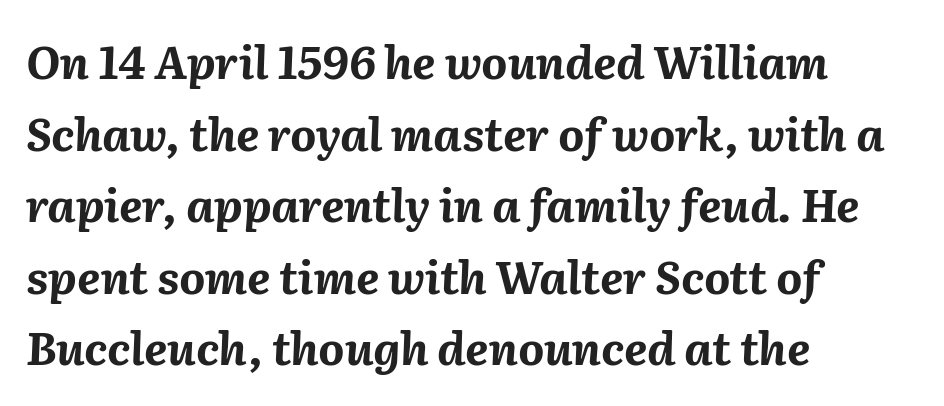
The rows are spaced the way most documents space them. The strokes are fattened all the way to bold. Between one letter and the next there's only the usual sliver of space. Check the space under the baseline: it is left empty. Horizontally, the lines are justified to the leading edge only.
